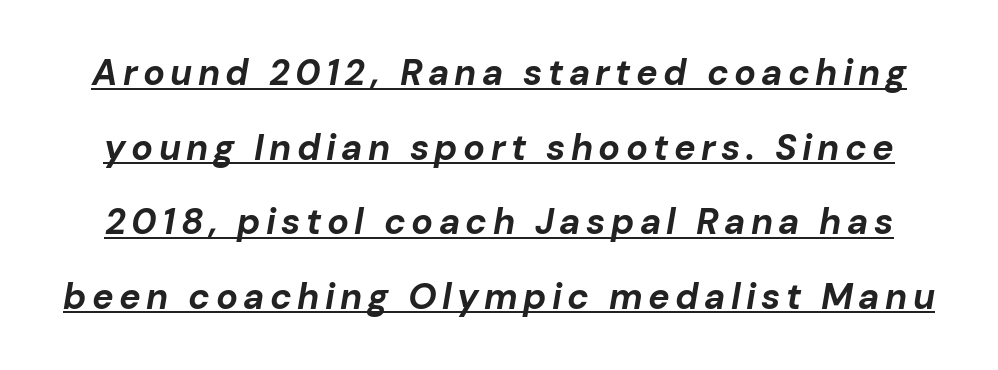
{"italic": "yes", "lean": "right", "slant_degrees": 10, "bold": "yes", "weight": "bold", "width": "normal", "stroke_contrast": "low", "x_height": "medium", "monospaced": "no", "underline": "yes", "line_spacing": "loose", "line_spacing_ratio": 2.07, "glyph_px": 36}
